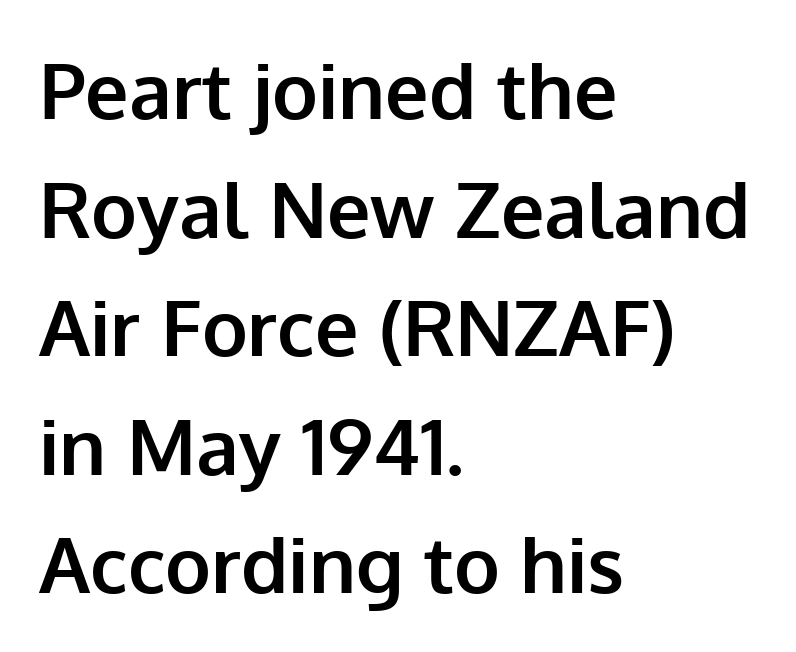
The image shows 77 px bold sans-serif type, upright; set left-aligned, normal line spacing (1.54x), normal letter spacing, not underlined; low stroke contrast and a medium x-height.
